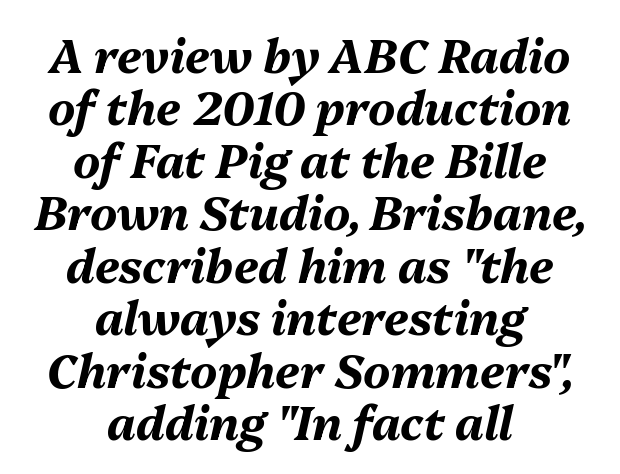
This is heavy type, rendered in bold. Emphasis-style slanted type is in use. The designer dialed line spacing down below the default. Students, note that the glyphs here touch the page at normal intervals. Layout note: lines centered. Nobody drew a line under any word here.
